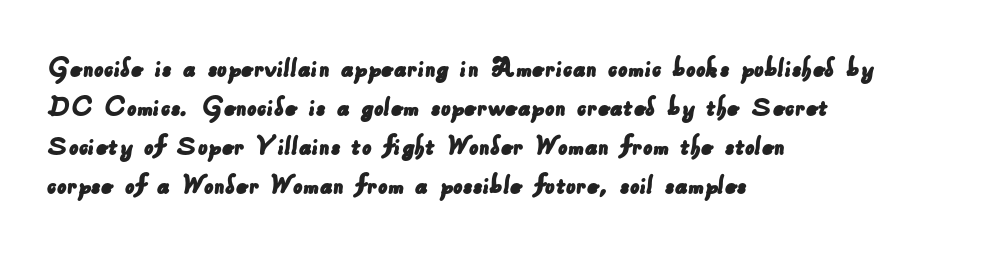
{"serif": "no", "width": "normal", "stroke_contrast": "low", "x_height": "small", "monospaced": "no", "underline": "no", "align": "left", "line_spacing": "normal", "line_spacing_ratio": 1.3, "letter_spacing": "normal", "letter_spacing_em": 0.0, "glyph_px": 30}
